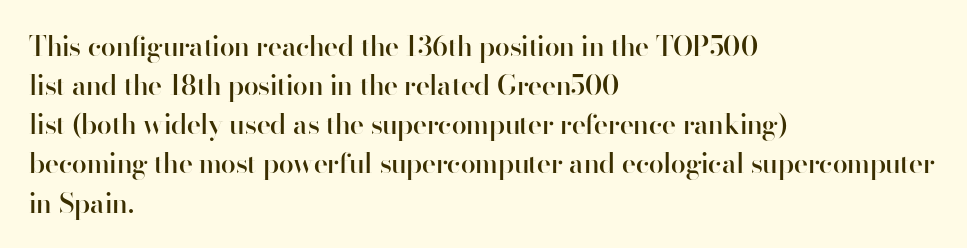
The image shows 27 px text type, upright; set left-aligned, normal line spacing (1.45x), normal letter spacing, not underlined.
